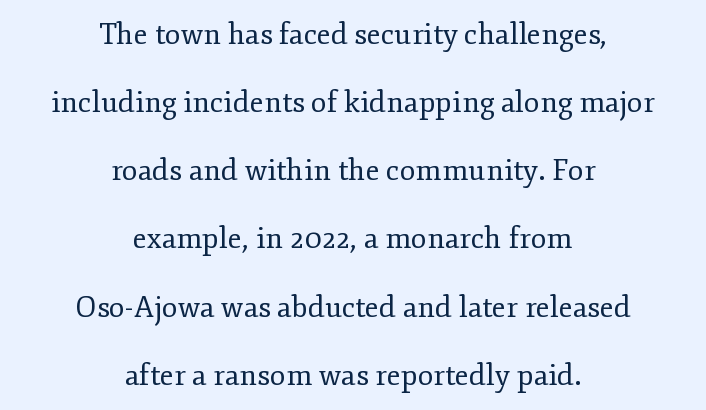
Q: Is the text bold? A: No.
Q: Is the text italic (slanted)? A: No, it is upright.
Q: Is the typeface a serif or a sans-serif typeface? A: Serif.
Q: Is the text underlined? A: No.
Q: How is the paragraph aligned? A: Centered.
Q: Is the spacing between letters normal or unusually wide? A: Normal.
Q: Is the spacing between lines tight, normal or loose? A: Loose.
Q: Width (condensed, normal, or wide)? A: Normal.
Q: Stroke contrast? A: Low.
Q: x-height? A: Small.
Q: Monospaced? A: No.
